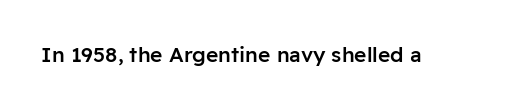
The image shows 21 px text type, upright; set normal letter spacing, not underlined.
